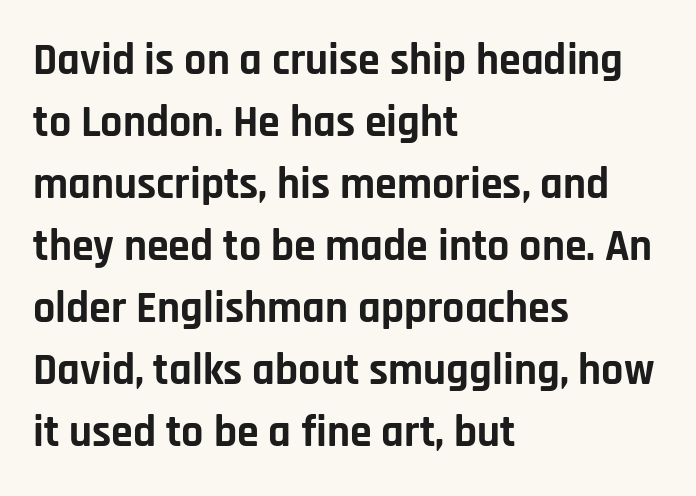
The image shows 44 px bold sans-serif type, upright; set left-aligned, normal line spacing (1.41x), normal letter spacing, not underlined; low stroke contrast and a large x-height.
